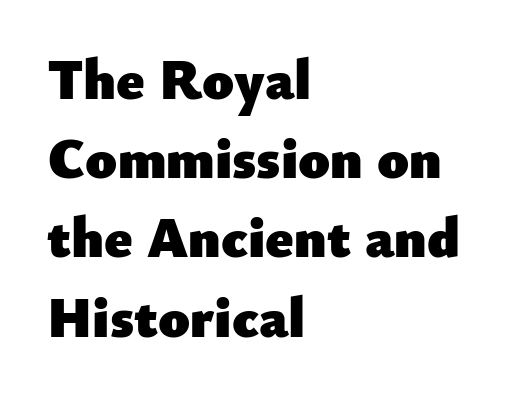
Notice how the stems are strictly vertical — no italics here. Caption: bold face, heavy strokes. This block has exactly the height ordinary leading produces. Varying glyph widths throughout — classic text-font behaviour. One-word summary of the alignment: left.
